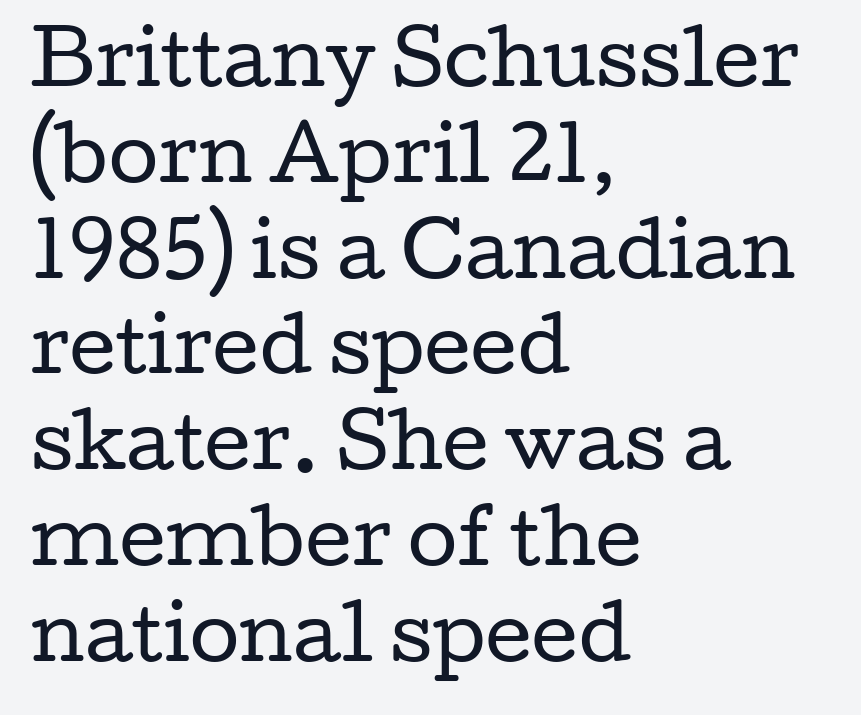
Q: Is the text bold? A: No.
Q: Is the text italic (slanted)? A: No, it is upright.
Q: Is the typeface a serif or a sans-serif typeface? A: Serif.
Q: Is the text underlined? A: No.
Q: How is the paragraph aligned? A: Left-aligned.
Q: Is the spacing between letters normal or unusually wide? A: Normal.
Q: Is the spacing between lines tight, normal or loose? A: Normal.
Q: Width (condensed, normal, or wide)? A: Wide.
Q: Stroke contrast? A: Low.
Q: x-height? A: Medium.
Q: Monospaced? A: No.
